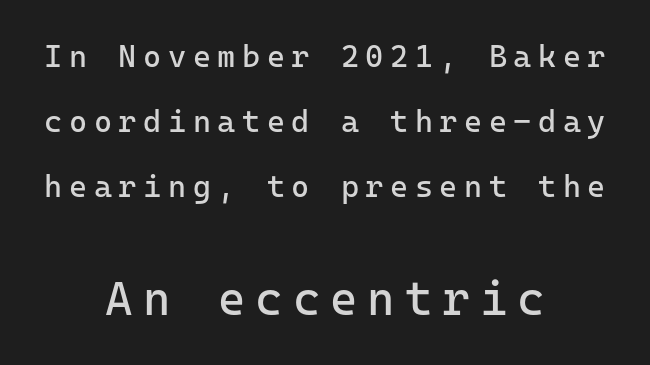
{"serif": "no", "italic": "no", "bold": "no", "weight": "regular", "width": "normal", "stroke_contrast": "low", "x_height": "medium", "monospaced": "yes", "underline": "no", "align": "center", "line_spacing": "loose", "line_spacing_ratio": 2.1, "letter_spacing": "wide", "letter_spacing_em": 0.21, "larger_block": "second", "size_ratio": 1.52, "glyph_px": 47}
